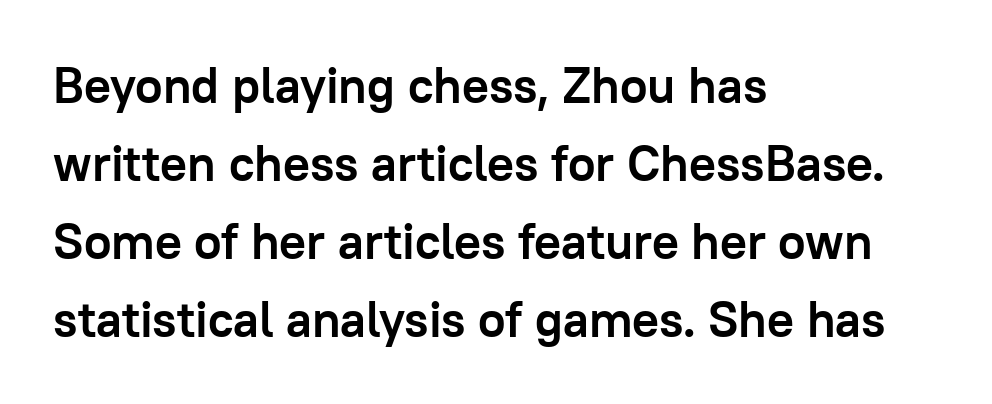
Q: Is the text bold? A: Yes.
Q: Is the text italic (slanted)? A: No, it is upright.
Q: Is the typeface a serif or a sans-serif typeface? A: Sans-serif.
Q: Is the text underlined? A: No.
Q: How is the paragraph aligned? A: Left-aligned.
Q: Is the spacing between letters normal or unusually wide? A: Normal.
Q: Is the spacing between lines tight, normal or loose? A: Normal.
Q: Width (condensed, normal, or wide)? A: Normal.
Q: Stroke contrast? A: Low.
Q: x-height? A: Medium.
Q: Monospaced? A: No.
